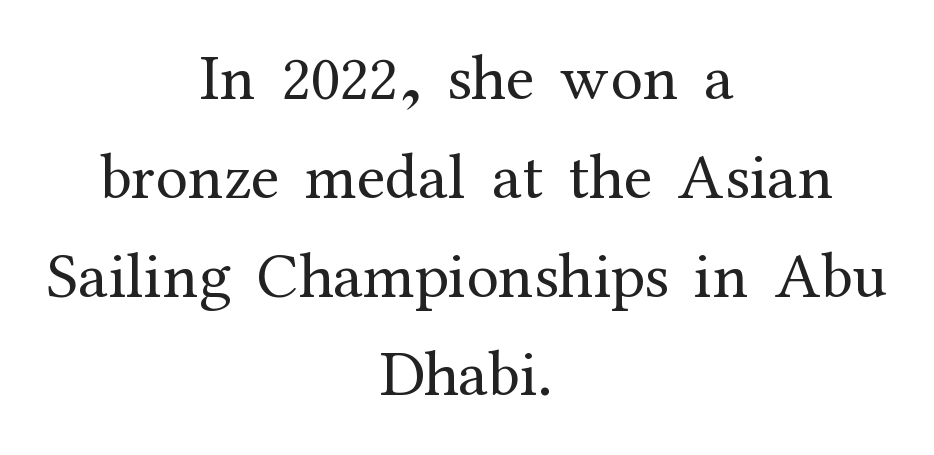
Standard letterfit; no display-style spreading of the glyphs. Here the designer chose a conventional face with non-uniform glyph widths. Posture: straight, roman, zero tilt. The rag falls on both sides of this text block equally. I'd call this a serif setting — the letters wear small feet. Just letters on the line, the space beneath them empty.
